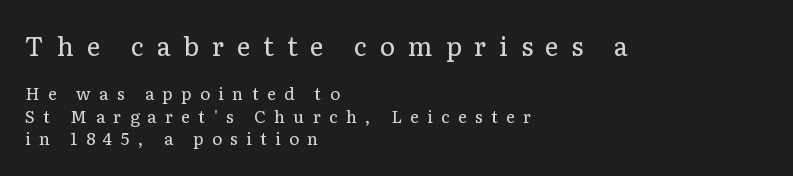
{"italic": "no", "bold": "no", "underline": "no", "align": "left", "line_spacing": "normal", "line_spacing_ratio": 1.32, "letter_spacing": "wide", "letter_spacing_em": 0.49, "larger_block": "first", "size_ratio": 1.53, "glyph_px": 26}
